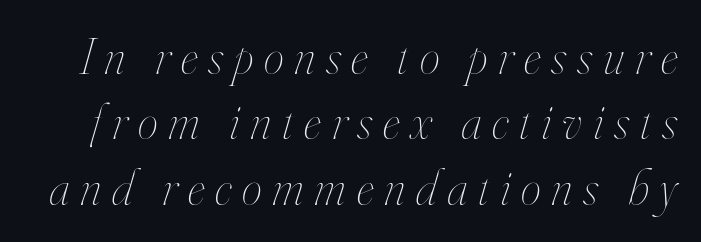
The image shows 51 px thin, condensed type, italic (leaning right); set normal line spacing (1.28x), unusually wide letter spacing (+0.21 em), not underlined; high stroke contrast and a small x-height.
